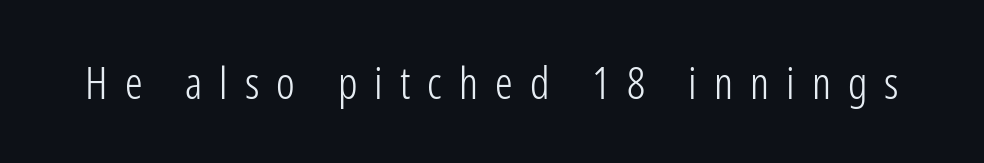
The image shows 44 px light, condensed sans-serif type, upright; set unusually wide letter spacing (+0.39 em), not underlined; low stroke contrast and a medium x-height.
